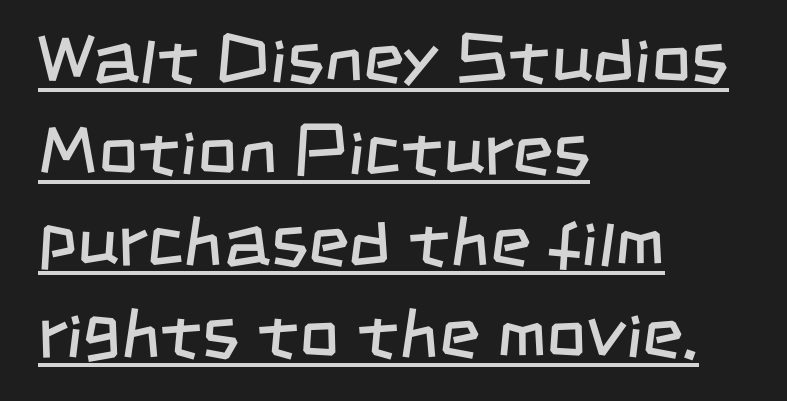
Spacing verdict: proportional, widths tailored to each character. Compared with typical body copy, the letter spacing here is the same. Layout note: lines flush left. Each letter's strokes conclude bluntly, with no projecting serifs. Whoever set this chose a conventional vertical rhythm. Quick note: underline on.
